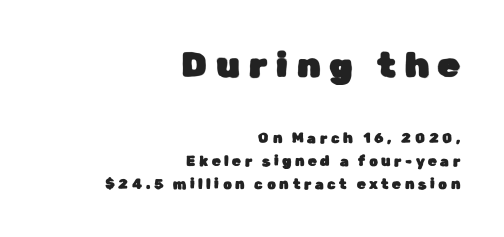
Q: Is the text italic (slanted)? A: No, it is upright.
Q: Is the typeface a serif or a sans-serif typeface? A: Sans-serif.
Q: Is the text underlined? A: No.
Q: How is the paragraph aligned? A: Right-aligned.
Q: Is the spacing between letters normal or unusually wide? A: Unusually wide.
Q: Is the spacing between lines tight, normal or loose? A: Normal.
Q: Which block of text is set in a larger size, the first (top) or the second (bottom)? A: The first (top) one.
Q: Width (condensed, normal, or wide)? A: Normal.
Q: Stroke contrast? A: Low.
Q: x-height? A: Medium.
Q: Monospaced? A: No.
